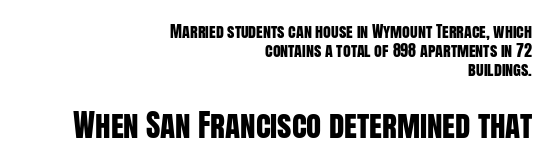
The image shows 31 px condensed sans-serif type, upright; set right-aligned, line spacing 1.19x, normal letter spacing, not underlined; the second (bottom) block is 1.94x larger; low stroke contrast and a large x-height.
